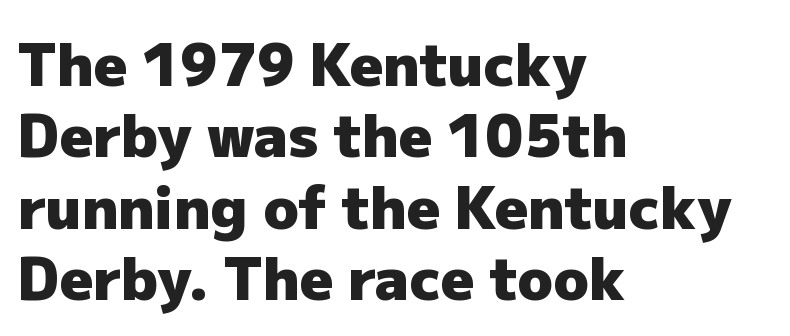
{"serif": "no", "italic": "no", "bold": "yes", "weight": "heavy", "width": "normal", "stroke_contrast": "low", "x_height": "medium", "monospaced": "no", "underline": "no", "align": "left", "line_spacing_ratio": 1.23, "letter_spacing": "normal", "letter_spacing_em": 0.0, "glyph_px": 58}
